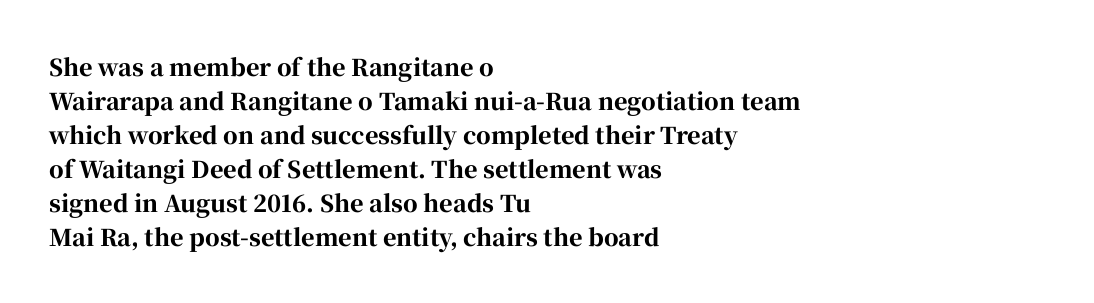
The image shows 23 px bold type, upright; set left-aligned, normal line spacing (1.48x), normal letter spacing, not underlined.
